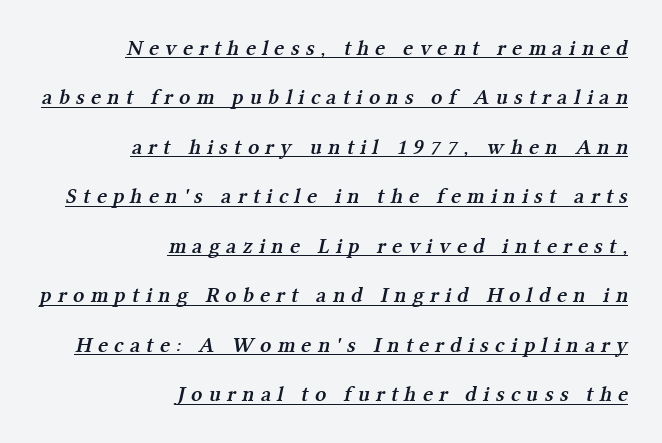
Q: Is the text bold? A: Semi-bold.
Q: Is the text underlined? A: Yes.
Q: How is the paragraph aligned? A: Right-aligned.
Q: Is the spacing between letters normal or unusually wide? A: Unusually wide.
Q: Is the spacing between lines tight, normal or loose? A: Loose.
